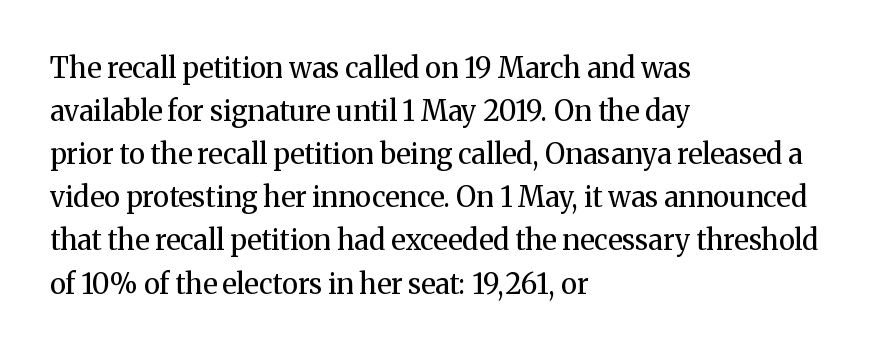
Q: Is the text bold? A: No.
Q: Is the text italic (slanted)? A: No, it is upright.
Q: Is the typeface a serif or a sans-serif typeface? A: Serif.
Q: Is the text underlined? A: No.
Q: How is the paragraph aligned? A: Left-aligned.
Q: Is the spacing between letters normal or unusually wide? A: Normal.
Q: Is the spacing between lines tight, normal or loose? A: Normal.
Q: Width (condensed, normal, or wide)? A: Normal.
Q: Stroke contrast? A: Medium.
Q: x-height? A: Medium.
Q: Monospaced? A: No.
